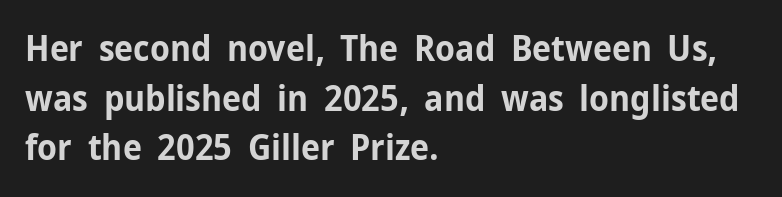
Q: Is the text bold? A: Yes.
Q: Is the text italic (slanted)? A: No, it is upright.
Q: Is the typeface a serif or a sans-serif typeface? A: Sans-serif.
Q: Is the text underlined? A: No.
Q: How is the paragraph aligned? A: Left-aligned.
Q: Is the spacing between letters normal or unusually wide? A: Normal.
Q: Is the spacing between lines tight, normal or loose? A: Normal.
Q: Width (condensed, normal, or wide)? A: Normal.
Q: Stroke contrast? A: Low.
Q: x-height? A: Medium.
Q: Monospaced? A: No.
